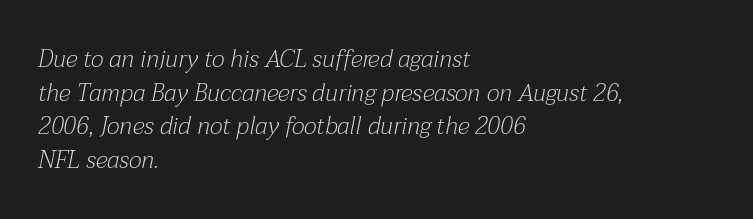
The words here are not underlined. The lettering tilts uniformly, giving the passage an italic look. Each line starts at the same left margin while the right side varies. The letters sit at their default tracking, neither squeezed nor spread. In terms of leading, this rendering sits right in the middle.
